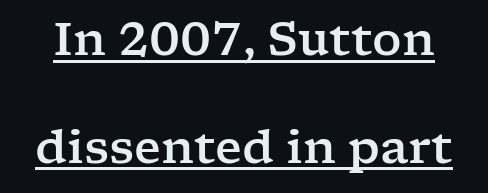
The typography opts for an upright posture over an oblique one. Does extra space separate the letters? No, they use regular spacing. Examine the stroke ends and you'll spot serifs. Notice the wide empty band between every row — that's loose leading. This sample carries an underscore along the baseline area.
